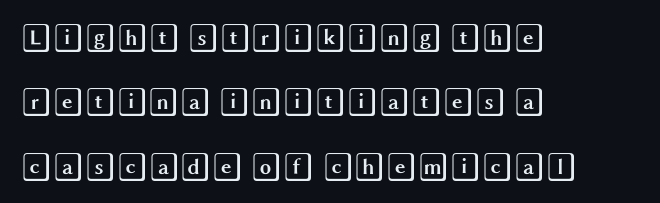
Baseline-to-baseline distance is far greater than the letter height. The gaps between neighbouring characters are ordinary and unremarkable. Has an underline been added? It has not. One-word summary of the alignment: left. Italic: no, the glyphs are upright roman.
